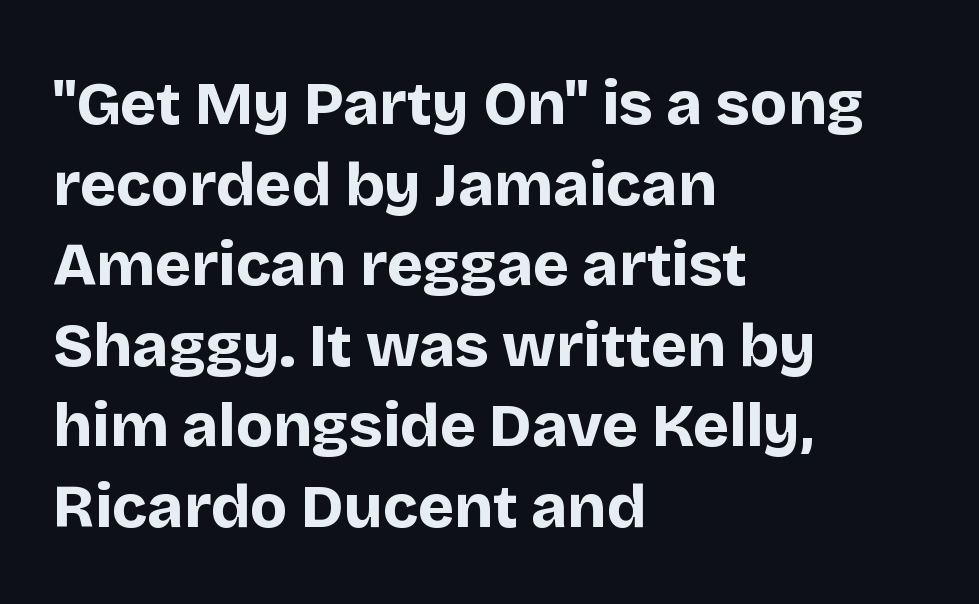
Q: Is the text bold? A: Yes.
Q: Is the text italic (slanted)? A: No, it is upright.
Q: Is the typeface a serif or a sans-serif typeface? A: Sans-serif.
Q: Is the text underlined? A: No.
Q: How is the paragraph aligned? A: Left-aligned.
Q: Is the spacing between letters normal or unusually wide? A: Normal.
Q: Is the spacing between lines tight, normal or loose? A: Normal.
Q: Width (condensed, normal, or wide)? A: Normal.
Q: Stroke contrast? A: Low.
Q: x-height? A: Large.
Q: Monospaced? A: No.
